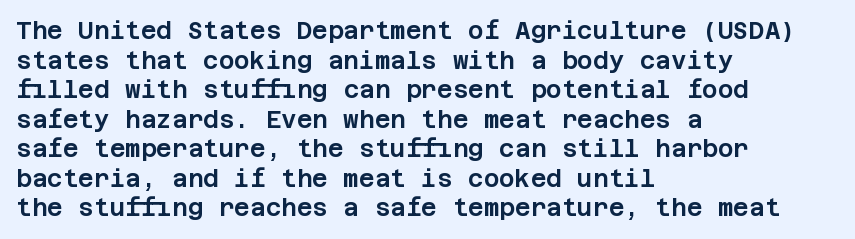
The image shows 24 px text type, upright; set left-aligned, line spacing 1.23x, normal letter spacing, not underlined.
